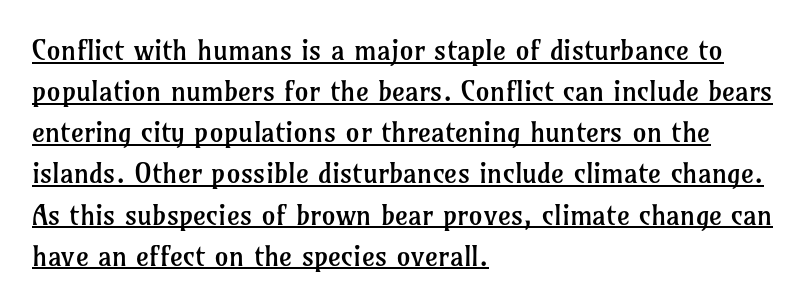
The font sits on the lighter half of the weight spectrum, regular included. The rows are spaced the way most documents space them. The rendering keeps characters at their native spacing. This is the regular roman posture of the typeface. This rendering uses left alignment, leaving the right contour irregular.
